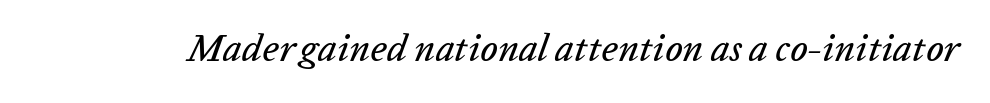
{"italic": "yes", "lean": "right", "slant_degrees": 20, "width": "normal", "stroke_contrast": "low", "x_height": "medium", "monospaced": "no", "underline": "no", "letter_spacing": "normal", "letter_spacing_em": 0.0, "glyph_px": 38}
